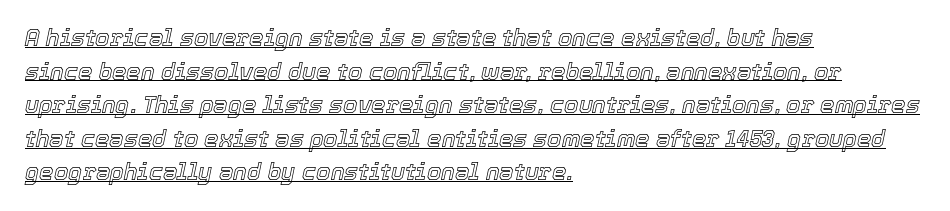
{"italic": "yes", "lean": "right", "slant_degrees": 12, "underline": "yes", "align": "left", "line_spacing": "normal", "line_spacing_ratio": 1.46, "letter_spacing": "normal", "letter_spacing_em": 0.0, "glyph_px": 23}
